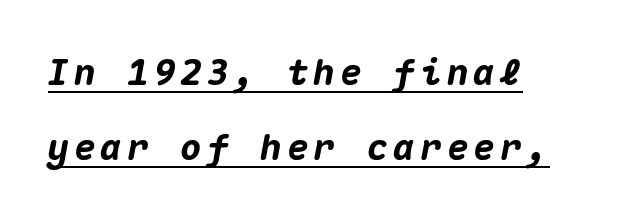
{"italic": "yes", "lean": "right", "slant_degrees": 10, "bold": "yes", "weight": "heavy", "width": "normal", "stroke_contrast": "medium", "x_height": "medium", "monospaced": "yes", "underline": "yes", "align": "left", "line_spacing": "loose", "line_spacing_ratio": 2.09, "glyph_px": 36}
